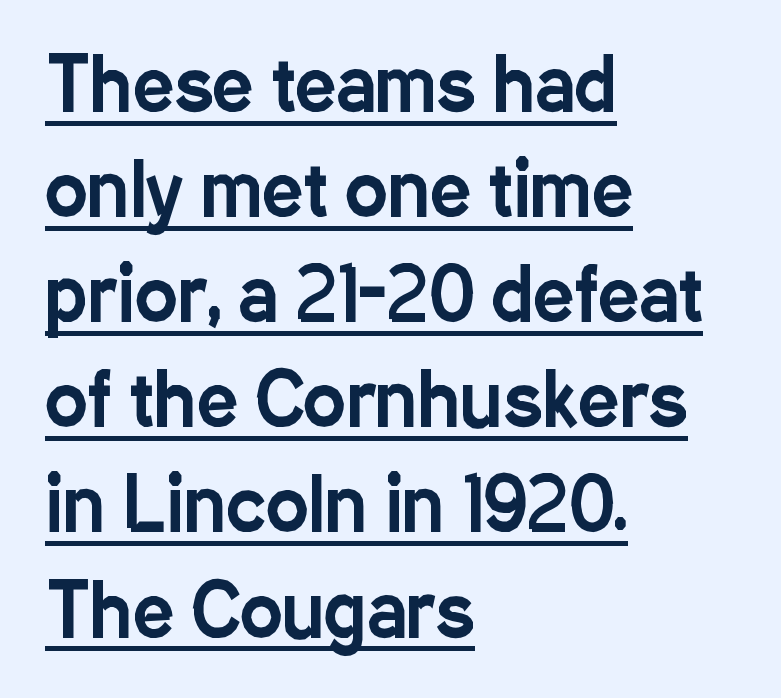
Compared with undecorated copy, this sample adds a rule below the words. How are the letters spaced? Ordinarily, with no added tracking. Notice how descenders clear the ascenders below comfortably — that's standard leading. Typeset ragged right — the left edge is the straight one.
